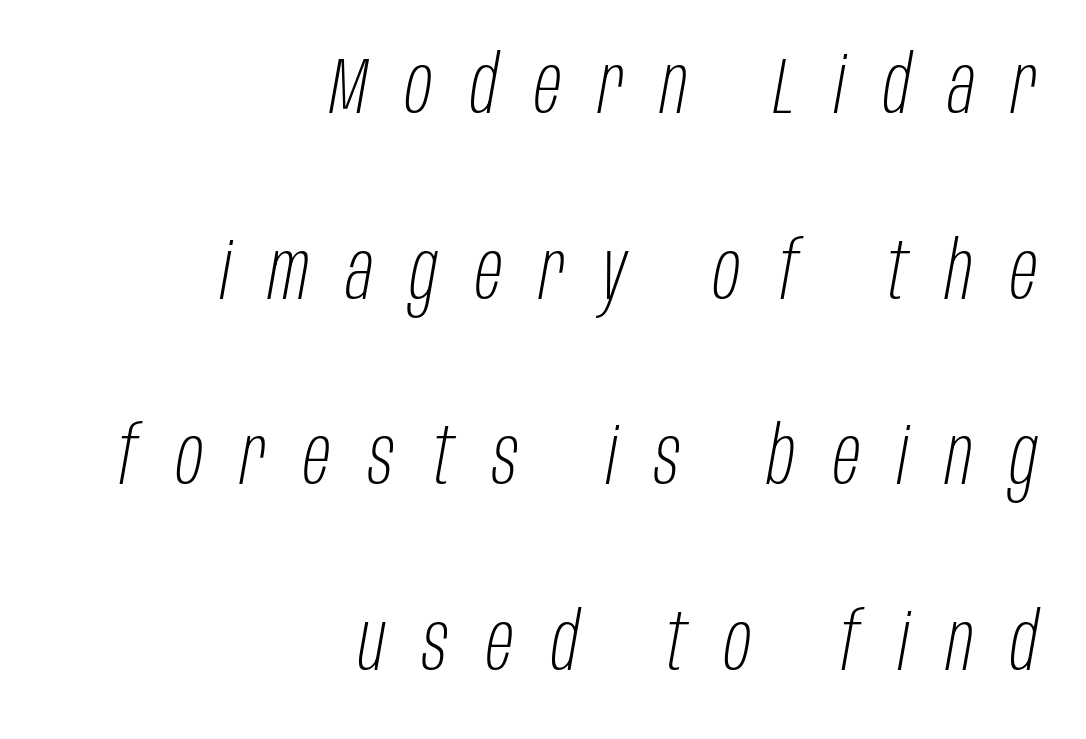
The image shows 80 px light, condensed type, italic (leaning right); set right-aligned, loose line spacing (2.32x), unusually wide letter spacing (+0.47 em), not underlined; low stroke contrast and a large x-height.
